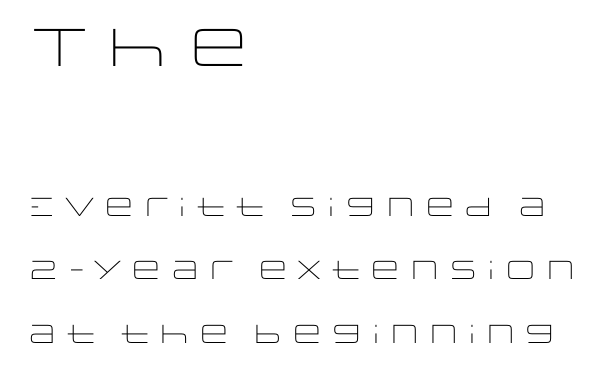
The image shows 53 px light, wide sans-serif type, upright; set left-aligned, loose line spacing (2.44x), normal letter spacing, not underlined; the first (top) block is 2.04x larger; low stroke contrast and a large x-height.
